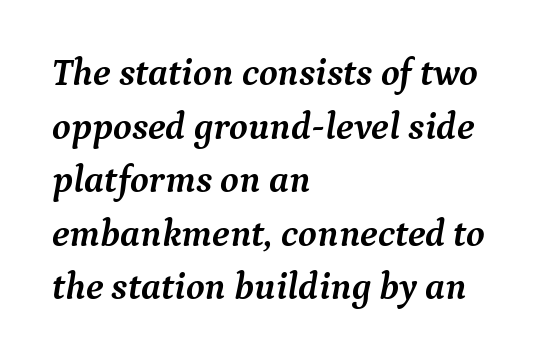
Q: Is the text bold? A: Yes.
Q: Is the text italic (slanted)? A: Yes, it leans right by about 9 degrees.
Q: Is the typeface a serif or a sans-serif typeface? A: Serif.
Q: Is the text underlined? A: No.
Q: How is the paragraph aligned? A: Left-aligned.
Q: Is the spacing between letters normal or unusually wide? A: Normal.
Q: Is the spacing between lines tight, normal or loose? A: Normal.
Q: Width (condensed, normal, or wide)? A: Normal.
Q: Stroke contrast? A: Medium.
Q: x-height? A: Medium.
Q: Monospaced? A: No.
